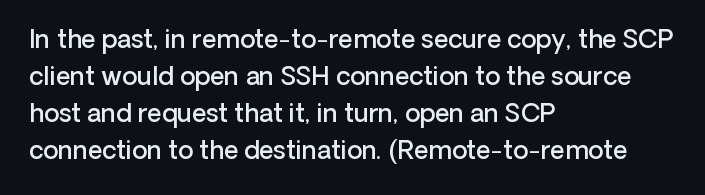
Q: Is the text bold? A: Semi-bold.
Q: Is the text italic (slanted)? A: No, it is upright.
Q: Is the text underlined? A: No.
Q: How is the paragraph aligned? A: Left-aligned.
Q: Is the spacing between letters normal or unusually wide? A: Normal.
Q: Is the spacing between lines tight, normal or loose? A: Normal.
